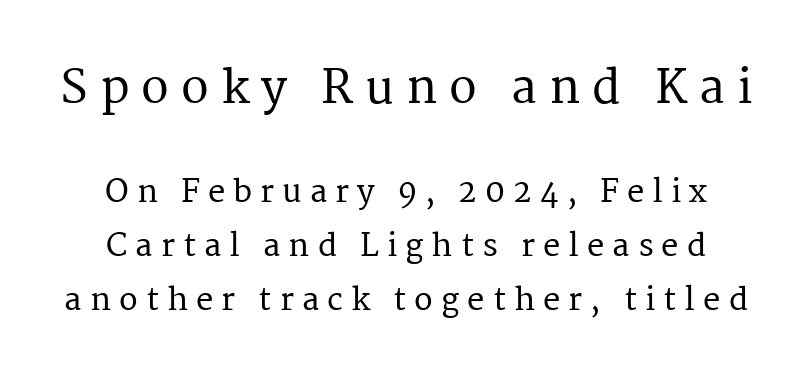
{"serif": "yes", "italic": "no", "width": "normal", "stroke_contrast": "medium", "x_height": "medium", "monospaced": "no", "underline": "no", "align": "center", "line_spacing_ratio": 1.73, "letter_spacing": "wide", "letter_spacing_em": 0.26, "larger_block": "first", "size_ratio": 1.48, "glyph_px": 46}
